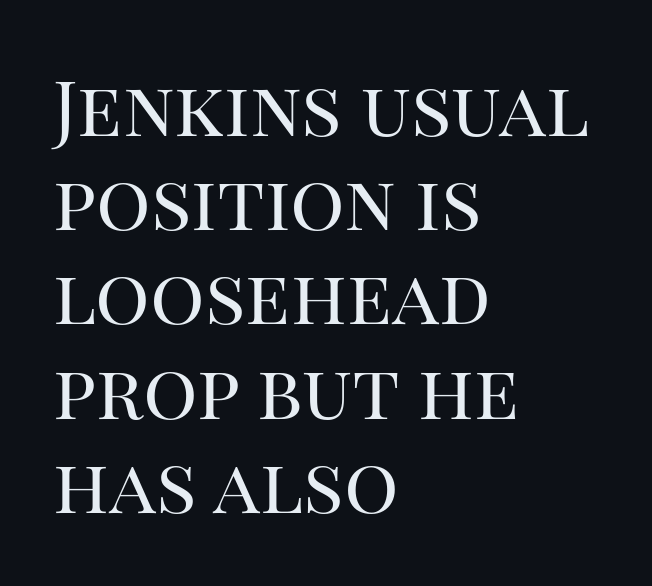
Nothing heavy about these letters — not bold at all. Yep, those are serifs on the letters. A typesetter would call this proportional, since set widths differ per character. The tracking reads as untouched default to a designer's eye. These lines were composed using upright roman letters.
